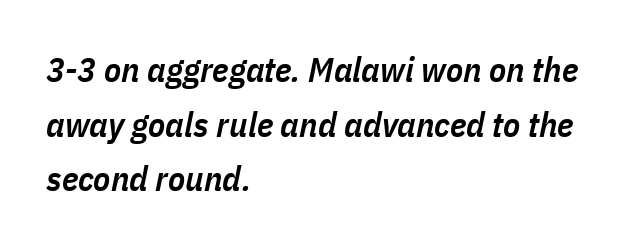
The image shows 35 px semibold, condensed type, italic (leaning right); set left-aligned, normal line spacing (1.56x), normal letter spacing, not underlined; low stroke contrast and a medium x-height.
